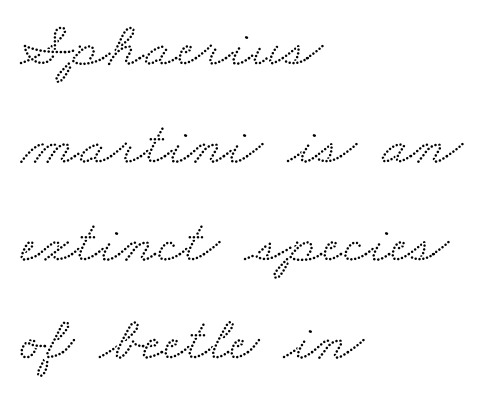
Q: Is the typeface a serif or a sans-serif typeface? A: Serif.
Q: Is the text underlined? A: No.
Q: How is the paragraph aligned? A: Left-aligned.
Q: Is the spacing between letters normal or unusually wide? A: Normal.
Q: Is the spacing between lines tight, normal or loose? A: Normal.
Q: Width (condensed, normal, or wide)? A: Wide.
Q: Stroke contrast? A: Medium.
Q: x-height? A: Small.
Q: Monospaced? A: No.
